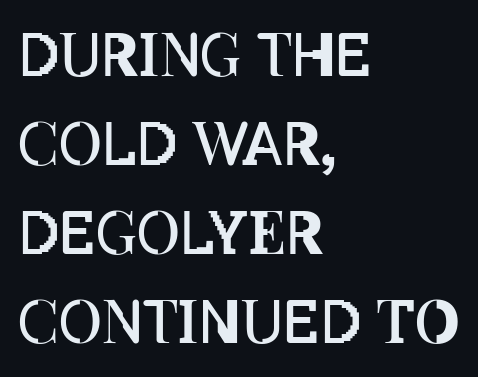
The image shows 59 px regular-weight, condensed type, upright; set left-aligned, normal line spacing (1.51x), normal letter spacing, not underlined; low stroke contrast and a large x-height.
